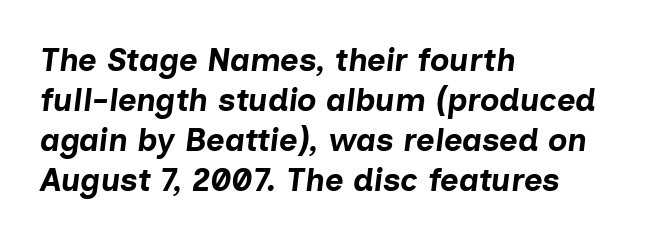
Rule under the text: the space is simply empty. Proportional: the letters do not fall into vertical columns. Vertical spacing — default. Does the lettering tilt? It does — this is italic.
